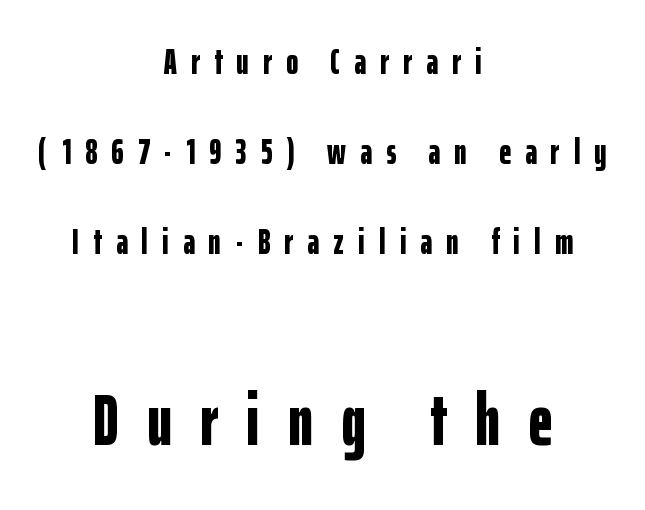
Q: Is the text bold? A: Yes.
Q: Is the text italic (slanted)? A: No, it is upright.
Q: Is the typeface a serif or a sans-serif typeface? A: Sans-serif.
Q: Is the text underlined? A: No.
Q: How is the paragraph aligned? A: Centered.
Q: Is the spacing between letters normal or unusually wide? A: Unusually wide.
Q: Is the spacing between lines tight, normal or loose? A: Loose.
Q: Which block of text is set in a larger size, the first (top) or the second (bottom)? A: The second (bottom) one.
Q: Width (condensed, normal, or wide)? A: Condensed.
Q: Stroke contrast? A: Low.
Q: x-height? A: Medium.
Q: Monospaced? A: No.
